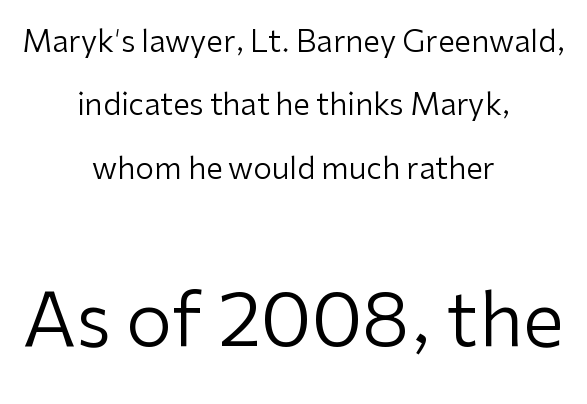
Is this a sans? Yes — the strokes have no serifs. Spacing between characters is what you'd get straight out of the box. Vertical spacing — loose. Descender tails drop into unmarked territory. The lettering holds an erect, upright posture throughout. Compared with a typical body face, this is equally light or lighter still.
